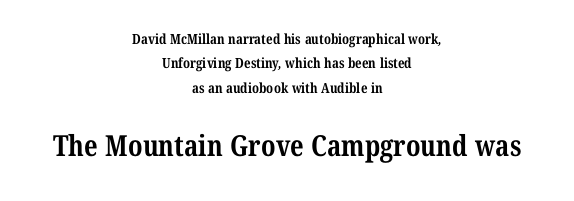
Q: Is the text bold? A: Yes.
Q: Is the typeface a serif or a sans-serif typeface? A: Serif.
Q: Is the text underlined? A: No.
Q: How is the paragraph aligned? A: Centered.
Q: Is the spacing between letters normal or unusually wide? A: Normal.
Q: Which block of text is set in a larger size, the first (top) or the second (bottom)? A: The second (bottom) one.
Q: Width (condensed, normal, or wide)? A: Condensed.
Q: Stroke contrast? A: Medium.
Q: x-height? A: Medium.
Q: Monospaced? A: No.
